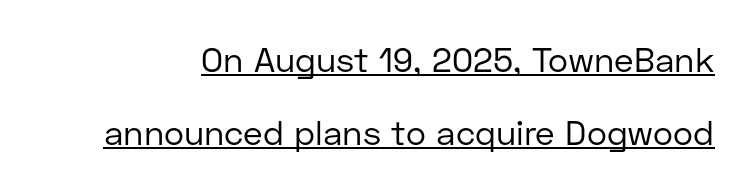
The image shows 34 px regular-weight sans-serif type, upright; set loose line spacing (2.14x), normal letter spacing, underlined; low stroke contrast and a medium x-height.
